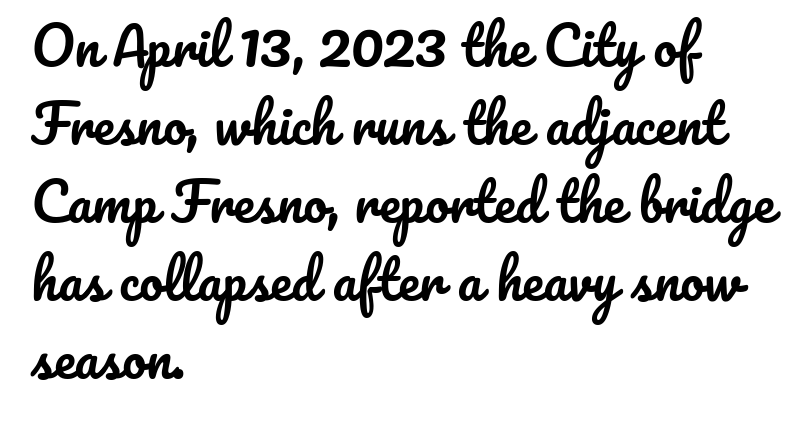
Q: Is the text italic (slanted)? A: Yes.
Q: Is the text underlined? A: No.
Q: How is the paragraph aligned? A: Left-aligned.
Q: Is the spacing between letters normal or unusually wide? A: Normal.
Q: Is the spacing between lines tight, normal or loose? A: Normal.
Q: Width (condensed, normal, or wide)? A: Normal.
Q: Stroke contrast? A: Low.
Q: x-height? A: Small.
Q: Monospaced? A: No.
